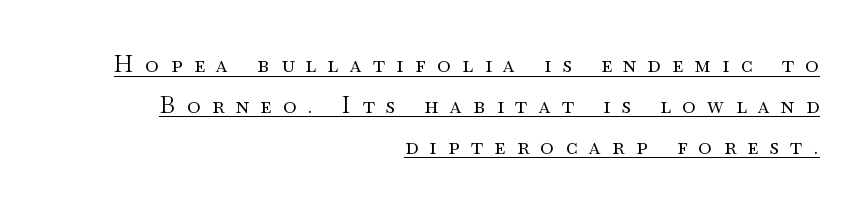
The horizontal fit of the characters is loose and conspicuously gappy. Upright lettering throughout. The face used here appears with an underline applied. Visually the block forms a straight wall on the right and a jagged coastline on the left.
